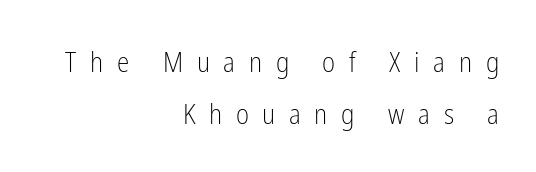
{"serif": "no", "italic": "no", "bold": "no", "weight": "light", "width": "condensed", "stroke_contrast": "low", "x_height": "medium", "monospaced": "no", "underline": "no", "align": "right", "line_spacing_ratio": 1.87, "letter_spacing": "wide", "letter_spacing_em": 0.49, "glyph_px": 28}
